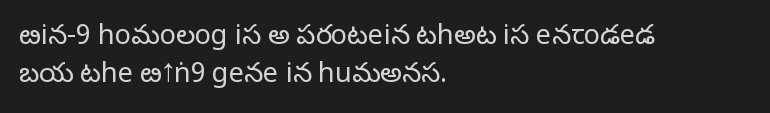
Short note: letters normally spaced. These lines are set flush left with a ragged right edge. The passage shown is not bold in any degree. Rows of type keep a routine distance in the vertical direction. This is the regular roman posture of the typeface.
